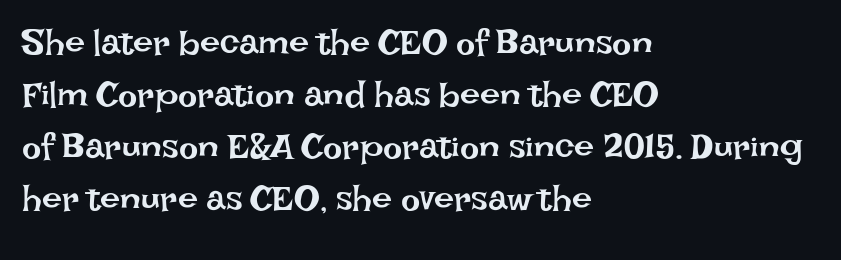
{"italic": "no", "bold": "no", "weight": "regular", "width": "normal", "stroke_contrast": "low", "x_height": "large", "monospaced": "no", "underline": "no", "align": "left", "line_spacing": "normal", "line_spacing_ratio": 1.44, "letter_spacing": "normal", "letter_spacing_em": 0.0, "glyph_px": 36}
